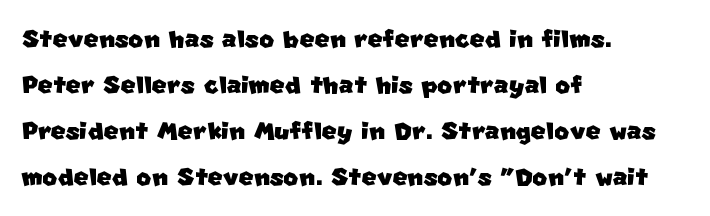
The image shows 32 px sans-serif type; set left-aligned, normal line spacing (1.44x), normal letter spacing, not underlined; low stroke contrast and a large x-height.
